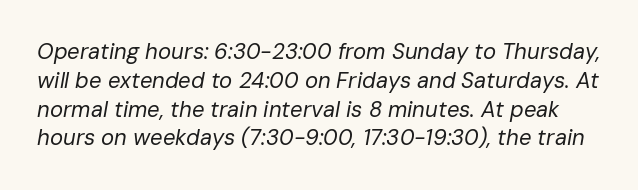
Q: Is the text bold? A: No.
Q: Is the text italic (slanted)? A: Yes, it leans right by about 10 degrees.
Q: Is the text underlined? A: No.
Q: Is the spacing between letters normal or unusually wide? A: Normal.
Q: Is the spacing between lines tight, normal or loose? A: Normal.
